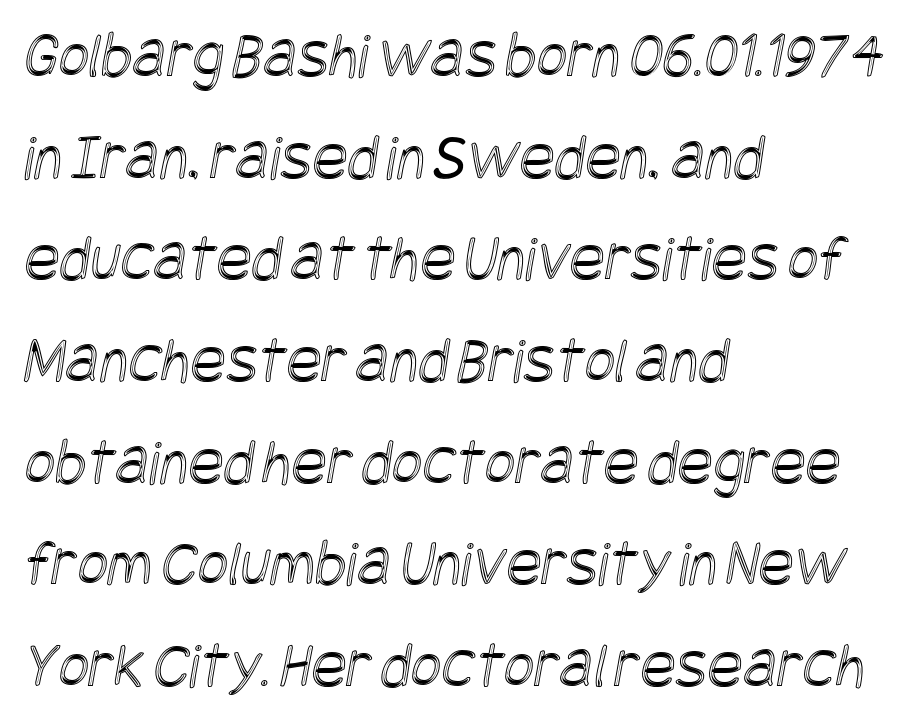
{"width": "condensed", "x_height": "large", "underline": "no", "align": "left", "line_spacing": "normal", "line_spacing_ratio": 1.54, "letter_spacing": "normal", "letter_spacing_em": 0.0, "glyph_px": 66}
